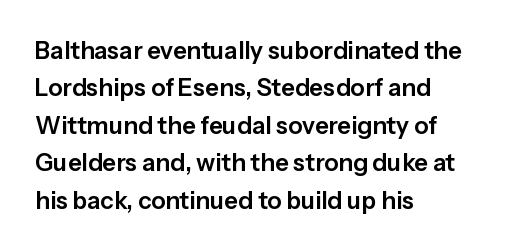
Q: Is the text italic (slanted)? A: No, it is upright.
Q: Is the text underlined? A: No.
Q: How is the paragraph aligned? A: Left-aligned.
Q: Is the spacing between letters normal or unusually wide? A: Normal.
Q: Is the spacing between lines tight, normal or loose? A: Normal.
